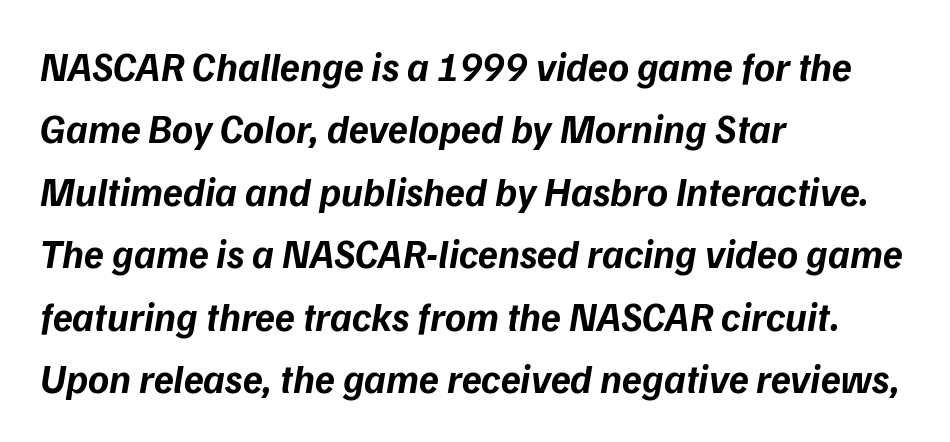
{"serif": "no", "bold": "yes", "weight": "bold", "width": "normal", "stroke_contrast": "low", "x_height": "medium", "monospaced": "no", "underline": "no", "align": "left", "line_spacing": "normal", "line_spacing_ratio": 1.56, "letter_spacing": "normal", "letter_spacing_em": 0.0, "glyph_px": 40}
